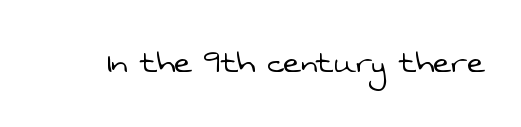
Q: Is the text bold? A: No.
Q: Is the typeface a serif or a sans-serif typeface? A: Sans-serif.
Q: Is the text underlined? A: No.
Q: Is the spacing between letters normal or unusually wide? A: Normal.
Q: Width (condensed, normal, or wide)? A: Normal.
Q: Stroke contrast? A: Low.
Q: x-height? A: Medium.
Q: Monospaced? A: No.
